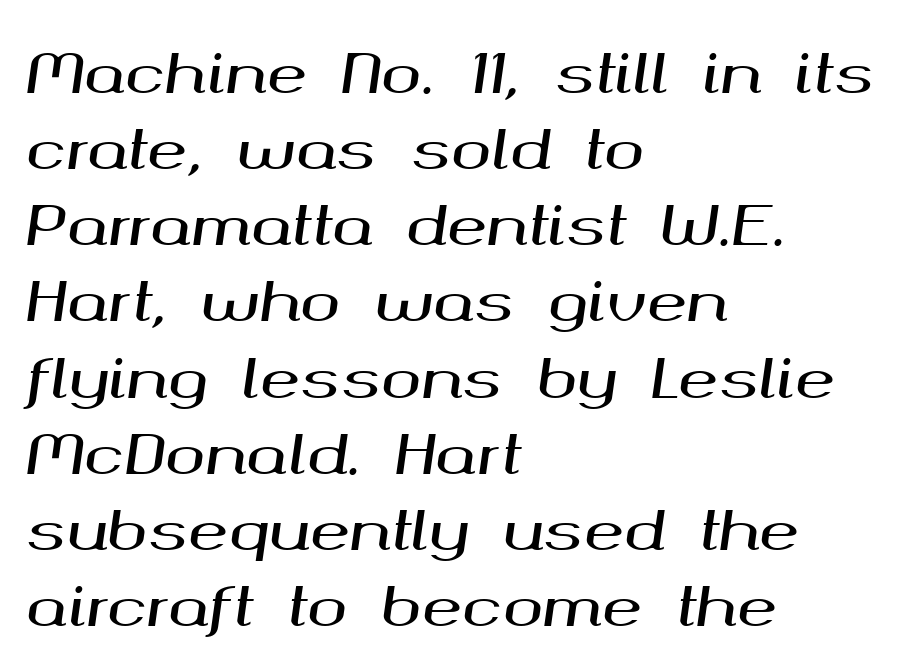
Q: Is the text italic (slanted)? A: Yes, it leans right by about 8 degrees.
Q: Is the text underlined? A: No.
Q: How is the paragraph aligned? A: Left-aligned.
Q: Is the spacing between letters normal or unusually wide? A: Normal.
Q: Is the spacing between lines tight, normal or loose? A: Normal.
Q: Width (condensed, normal, or wide)? A: Wide.
Q: Stroke contrast? A: Medium.
Q: x-height? A: Medium.
Q: Monospaced? A: No.
